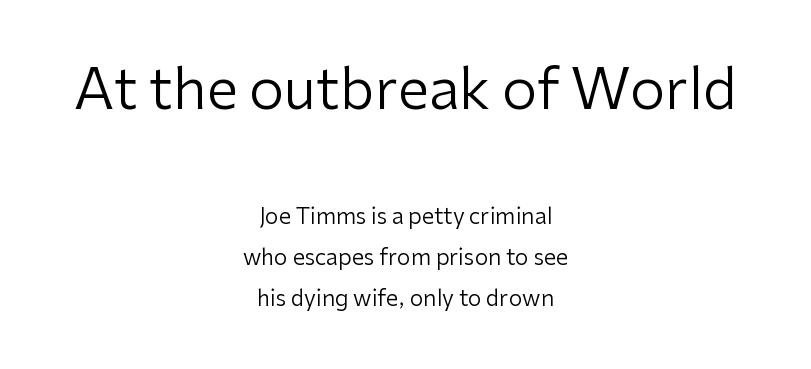
Q: Is the text bold? A: No.
Q: Is the text italic (slanted)? A: No, it is upright.
Q: Is the typeface a serif or a sans-serif typeface? A: Sans-serif.
Q: Is the text underlined? A: No.
Q: How is the paragraph aligned? A: Centered.
Q: Is the spacing between letters normal or unusually wide? A: Normal.
Q: Which block of text is set in a larger size, the first (top) or the second (bottom)? A: The first (top) one.
Q: Width (condensed, normal, or wide)? A: Normal.
Q: Stroke contrast? A: Low.
Q: x-height? A: Medium.
Q: Monospaced? A: No.
